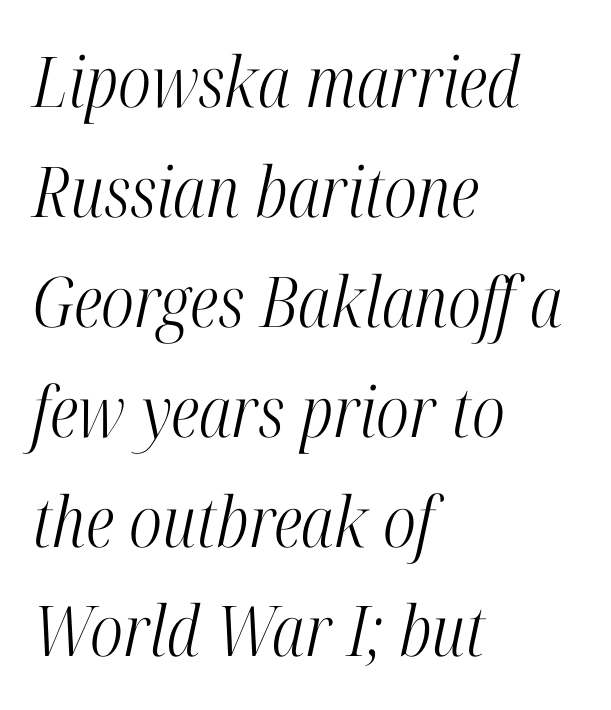
Q: Is the text bold? A: No.
Q: Is the text italic (slanted)? A: Yes, it leans right by about 12 degrees.
Q: Is the typeface a serif or a sans-serif typeface? A: Serif.
Q: Is the text underlined? A: No.
Q: How is the paragraph aligned? A: Left-aligned.
Q: Is the spacing between letters normal or unusually wide? A: Normal.
Q: Is the spacing between lines tight, normal or loose? A: Normal.
Q: Width (condensed, normal, or wide)? A: Condensed.
Q: Stroke contrast? A: High.
Q: x-height? A: Medium.
Q: Monospaced? A: No.
